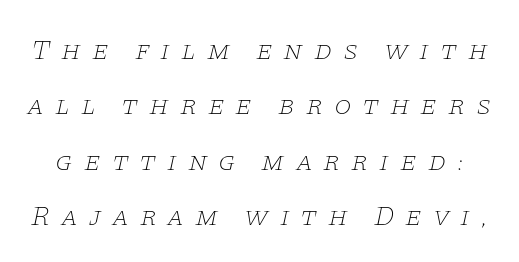
{"serif": "yes", "italic": "yes", "lean": "right", "slant_degrees": 11, "bold": "no", "weight": "thin", "width": "wide", "stroke_contrast": "low", "x_height": "large", "monospaced": "no", "underline": "no", "line_spacing": "loose", "line_spacing_ratio": 1.98, "letter_spacing": "wide", "letter_spacing_em": 0.38, "glyph_px": 28}
